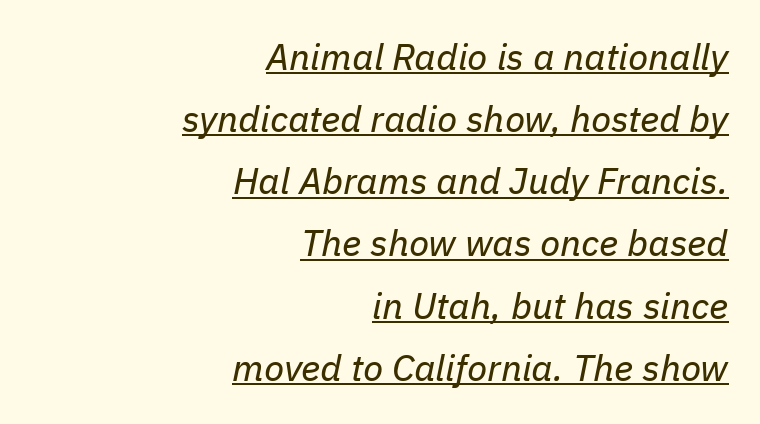
Q: Is the text bold? A: No.
Q: Is the text italic (slanted)? A: Yes, it leans right by about 11 degrees.
Q: Is the text underlined? A: Yes.
Q: How is the paragraph aligned? A: Right-aligned.
Q: Is the spacing between letters normal or unusually wide? A: Normal.
Q: Is the spacing between lines tight, normal or loose? A: Normal.
Q: Width (condensed, normal, or wide)? A: Normal.
Q: Stroke contrast? A: Low.
Q: x-height? A: Medium.
Q: Monospaced? A: No.
